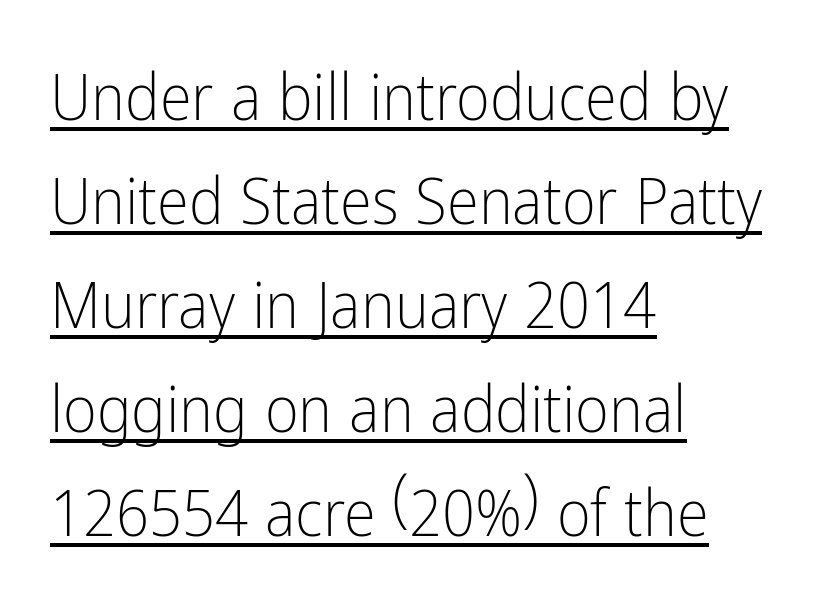
{"serif": "no", "italic": "no", "bold": "no", "weight": "light", "width": "condensed", "stroke_contrast": "low", "x_height": "medium", "monospaced": "no", "underline": "yes", "align": "left", "line_spacing": "normal", "line_spacing_ratio": 1.6, "letter_spacing": "normal", "letter_spacing_em": 0.0, "glyph_px": 65}
